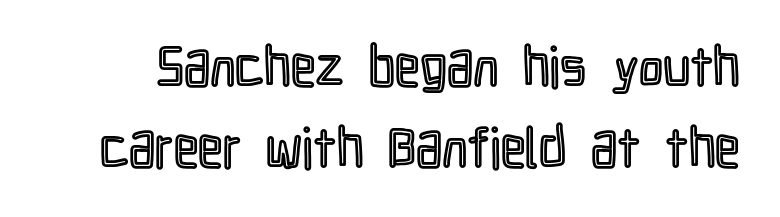
The image shows 55 px condensed type, upright; set normal line spacing (1.48x), normal letter spacing, not underlined; a medium x-height.
